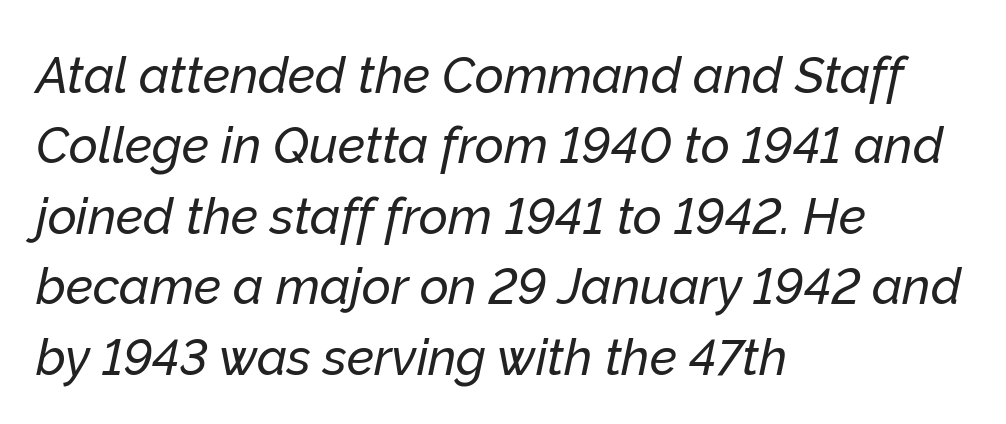
{"italic": "yes", "lean": "right", "slant_degrees": 12, "width": "normal", "stroke_contrast": "low", "x_height": "medium", "monospaced": "no", "underline": "no", "align": "left", "line_spacing": "normal", "line_spacing_ratio": 1.41, "letter_spacing": "normal", "letter_spacing_em": 0.0, "glyph_px": 50}
